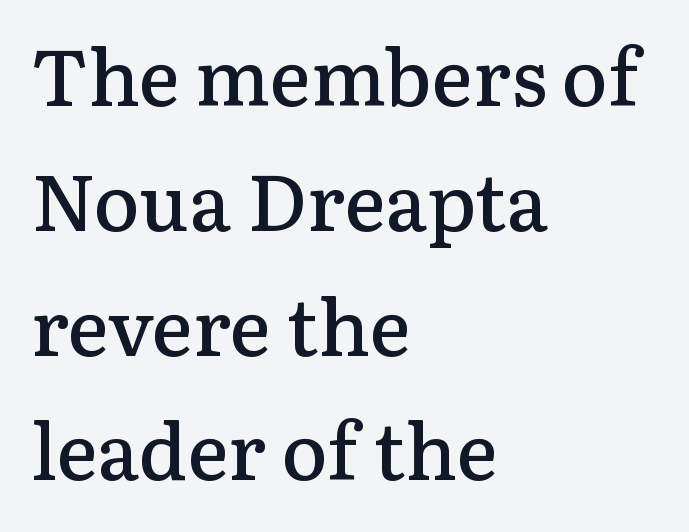
Q: Is the text bold? A: Semi-bold.
Q: Is the text italic (slanted)? A: No, it is upright.
Q: Is the typeface a serif or a sans-serif typeface? A: Serif.
Q: Is the text underlined? A: No.
Q: How is the paragraph aligned? A: Left-aligned.
Q: Is the spacing between letters normal or unusually wide? A: Normal.
Q: Is the spacing between lines tight, normal or loose? A: Normal.
Q: Width (condensed, normal, or wide)? A: Normal.
Q: Stroke contrast? A: Low.
Q: x-height? A: Medium.
Q: Monospaced? A: No.
